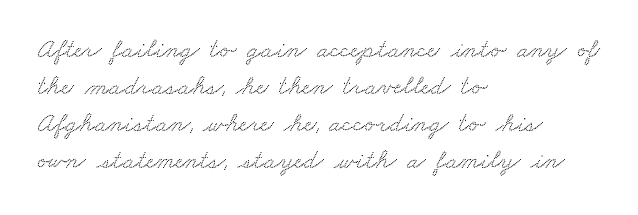
The image shows 27 px text type; set left-aligned, normal line spacing (1.37x), normal letter spacing, not underlined.
